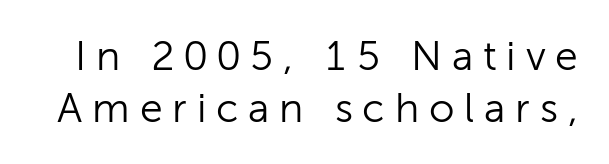
Q: Is the text bold? A: No.
Q: Is the text italic (slanted)? A: No, it is upright.
Q: Is the typeface a serif or a sans-serif typeface? A: Sans-serif.
Q: Is the text underlined? A: No.
Q: Is the spacing between letters normal or unusually wide? A: Unusually wide.
Q: Is the spacing between lines tight, normal or loose? A: Normal.
Q: Width (condensed, normal, or wide)? A: Normal.
Q: Stroke contrast? A: Low.
Q: x-height? A: Medium.
Q: Monospaced? A: No.
